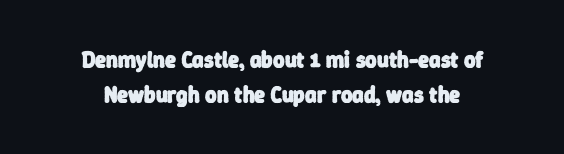
How are the letters spaced? Ordinarily, with no added tracking. The lines sit at an ordinary, default distance from one another. A clean baseline with only descenders dipping below it. Thick stems and heavy bowls — unmistakably bold. Short and long lines alike share a common midpoint.
